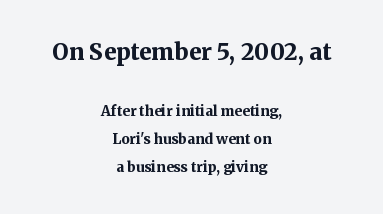
{"italic": "no", "bold": "yes", "underline": "no", "align": "center", "line_spacing": "loose", "line_spacing_ratio": 2.02, "letter_spacing": "normal", "letter_spacing_em": 0.0, "larger_block": "first", "size_ratio": 1.64, "glyph_px": 23}
